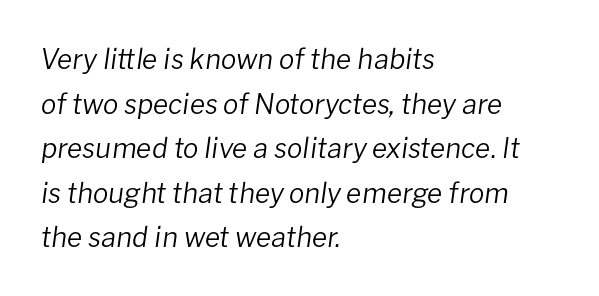
Characters are canted at an angle relative to the baseline's perpendicular. Looks like regular typesetting: each glyph gets only the width it needs. Rows of type keep a routine distance in the vertical direction. The gaps between neighbouring characters are ordinary and unremarkable. On a weight scale, this lands at 450 or below. These lines are set flush left with a ragged right edge.
